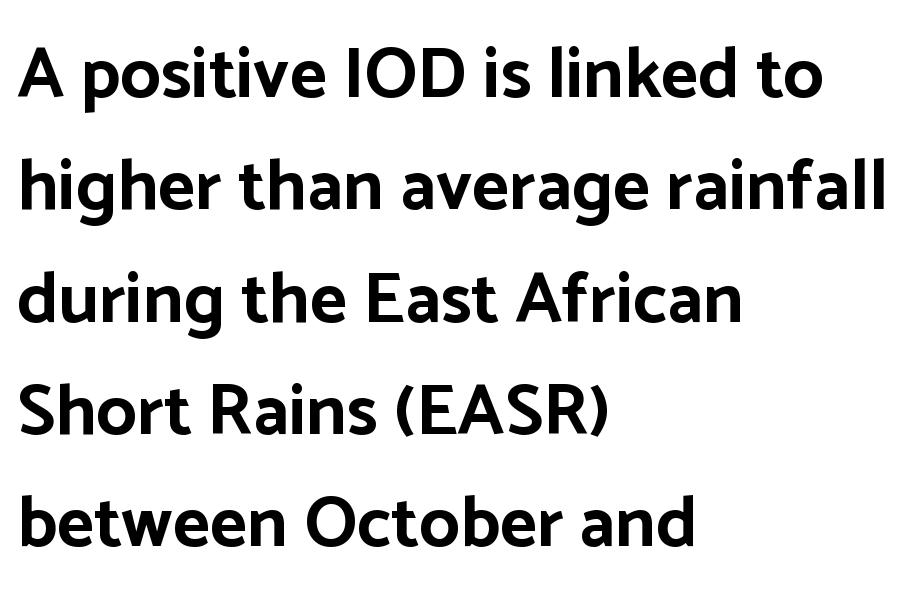
The image shows 72 px bold sans-serif type, upright; set left-aligned, normal line spacing (1.56x), normal letter spacing, not underlined; low stroke contrast and a medium x-height.
